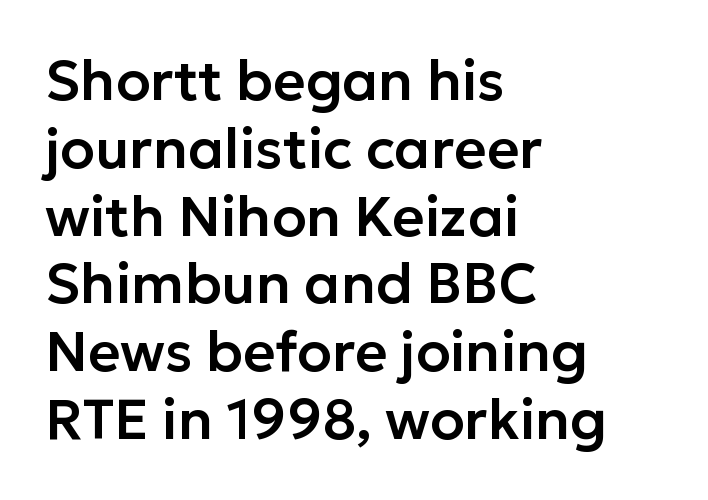
Q: Is the text italic (slanted)? A: No, it is upright.
Q: Is the typeface a serif or a sans-serif typeface? A: Sans-serif.
Q: Is the text underlined? A: No.
Q: How is the paragraph aligned? A: Left-aligned.
Q: Is the spacing between letters normal or unusually wide? A: Normal.
Q: Width (condensed, normal, or wide)? A: Normal.
Q: Stroke contrast? A: Low.
Q: x-height? A: Medium.
Q: Monospaced? A: No.
